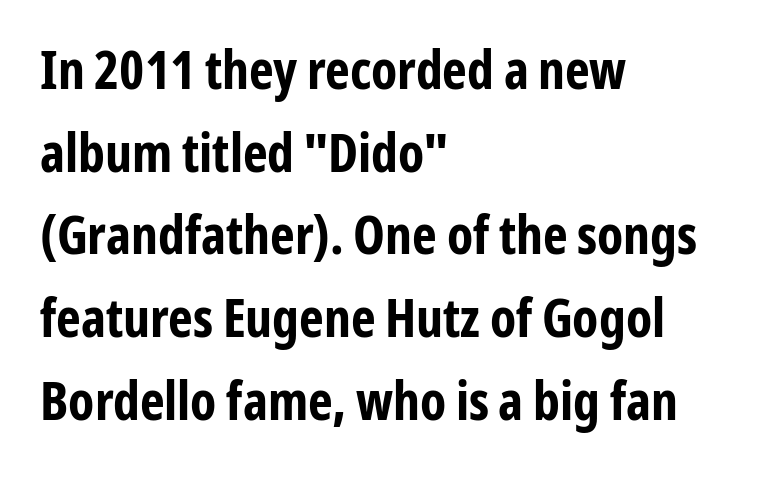
{"serif": "no", "italic": "no", "bold": "yes", "weight": "bold", "width": "condensed", "stroke_contrast": "low", "x_height": "medium", "monospaced": "no", "underline": "no", "align": "left", "line_spacing": "normal", "line_spacing_ratio": 1.56, "letter_spacing": "normal", "letter_spacing_em": 0.0, "glyph_px": 53}
